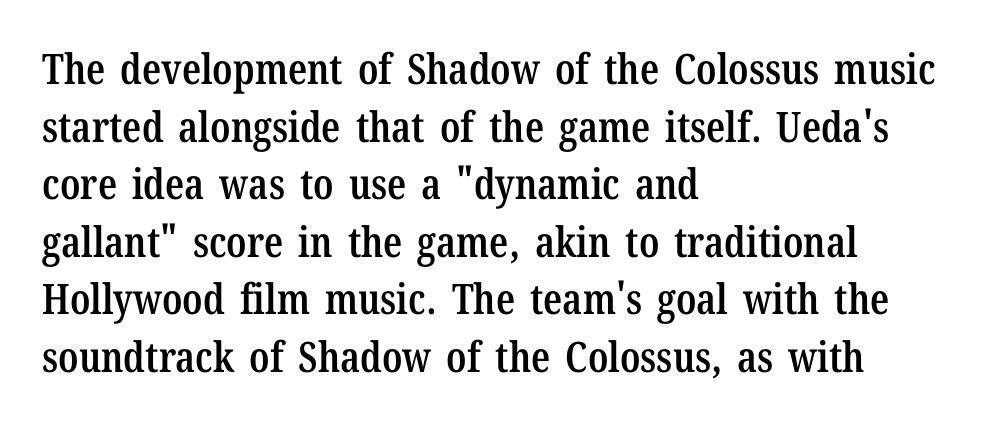
Q: Is the text bold? A: Semi-bold.
Q: Is the text italic (slanted)? A: No, it is upright.
Q: Is the typeface a serif or a sans-serif typeface? A: Serif.
Q: Is the text underlined? A: No.
Q: How is the paragraph aligned? A: Left-aligned.
Q: Is the spacing between letters normal or unusually wide? A: Normal.
Q: Is the spacing between lines tight, normal or loose? A: Normal.
Q: Width (condensed, normal, or wide)? A: Condensed.
Q: Stroke contrast? A: Low.
Q: x-height? A: Medium.
Q: Monospaced? A: No.
